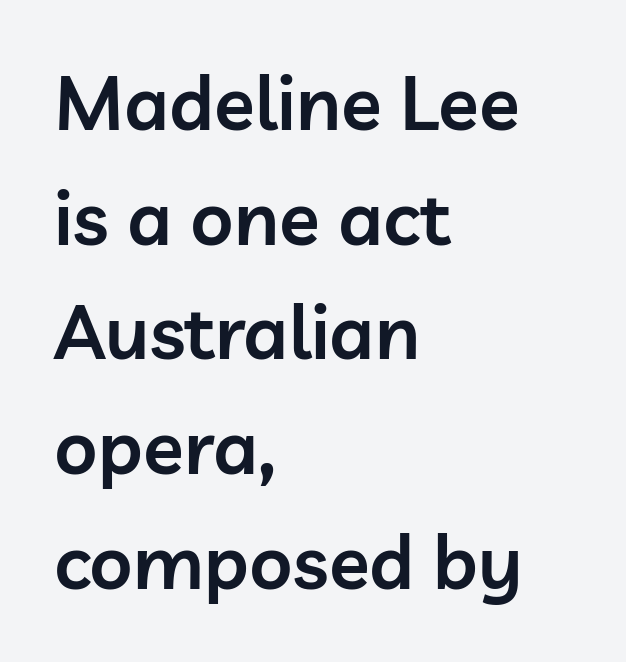
Q: Is the text bold? A: Semi-bold.
Q: Is the text italic (slanted)? A: No, it is upright.
Q: Is the typeface a serif or a sans-serif typeface? A: Sans-serif.
Q: Is the text underlined? A: No.
Q: How is the paragraph aligned? A: Left-aligned.
Q: Is the spacing between letters normal or unusually wide? A: Normal.
Q: Is the spacing between lines tight, normal or loose? A: Normal.
Q: Width (condensed, normal, or wide)? A: Normal.
Q: Stroke contrast? A: Low.
Q: x-height? A: Medium.
Q: Monospaced? A: No.
